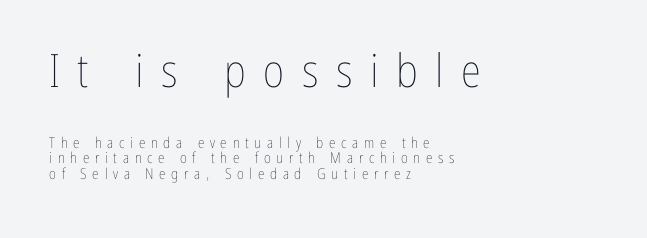
The image shows 46 px thin, condensed type, upright; set left-aligned, tight line spacing (1.06x), unusually wide letter spacing (+0.38 em), not underlined; the first (top) block is 3.07x larger; low stroke contrast and a medium x-height.
